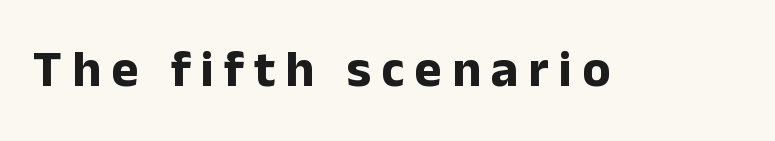
Unmarked baselines from the first word to the last. No italicization has been applied; the sample stays upright. This sample has the flowing, uneven cadence of proportional lettering. Stroke thickness is high; the sample reads as a true bold. Grotesque or geometric, the face here clearly has no serifs.
